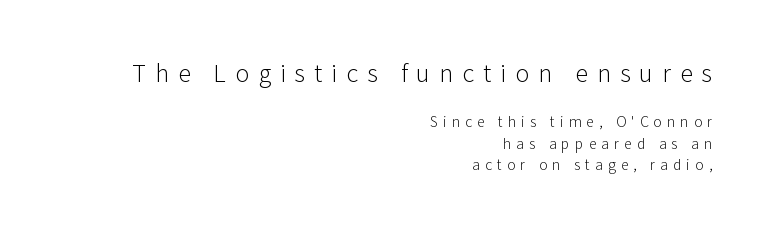
The image shows 24 px text type, upright; set right-aligned, normal line spacing (1.54x), unusually wide letter spacing (+0.37 em), not underlined; the first (top) block is 1.71x larger.
